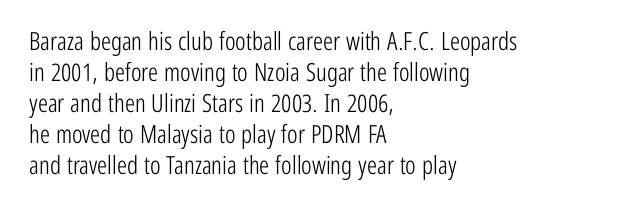
A light-to-regular cut is what we see here. Clear beneath every line of the passage. Vertical strokes here are truly vertical. The passage shown has conventional tracking throughout. Leftover space on each line is placed entirely after the last word.
